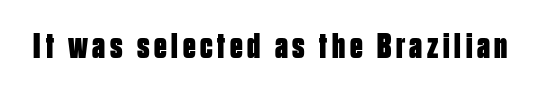
The image shows 36 px bold, condensed sans-serif type, upright; set not underlined; low stroke contrast and a large x-height.
